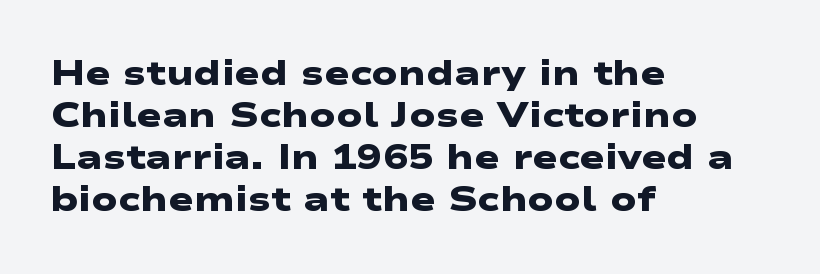
{"serif": "no", "bold": "yes", "weight": "heavy", "width": "wide", "stroke_contrast": "low", "x_height": "medium", "monospaced": "no", "underline": "no", "align": "left", "line_spacing_ratio": 1.24, "letter_spacing": "normal", "letter_spacing_em": 0.0, "glyph_px": 34}
